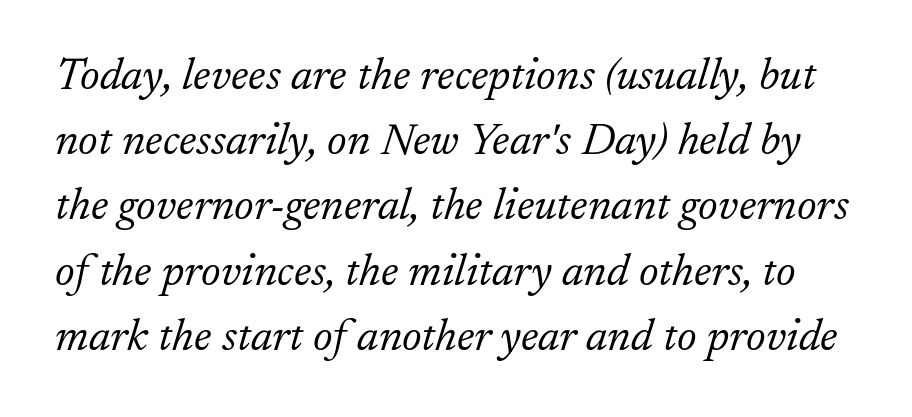
{"serif": "yes", "italic": "yes", "lean": "right", "slant_degrees": 17, "bold": "no", "weight": "light", "width": "normal", "stroke_contrast": "low", "x_height": "small", "monospaced": "no", "underline": "no", "line_spacing": "normal", "line_spacing_ratio": 1.45, "letter_spacing": "normal", "letter_spacing_em": 0.0, "glyph_px": 45}
